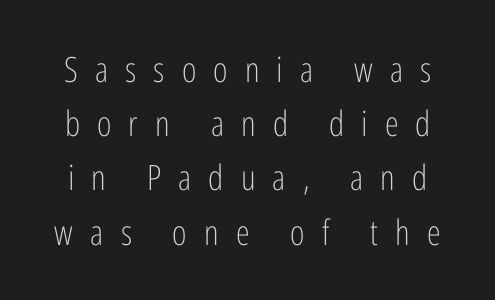
The rendering inserts visible extra space after every character. The letterforms sit at book weight or below. Do the characters align in a grid? No, the font is proportional. Plain, unruled lines of type.
